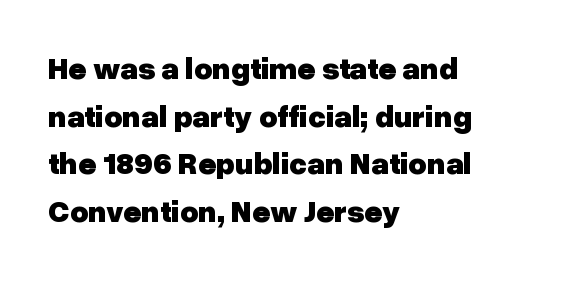
{"serif": "no", "italic": "no", "bold": "yes", "weight": "heavy", "width": "normal", "stroke_contrast": "low", "x_height": "medium", "monospaced": "no", "underline": "no", "align": "left", "line_spacing": "normal", "line_spacing_ratio": 1.54, "letter_spacing": "normal", "letter_spacing_em": 0.0, "glyph_px": 31}
